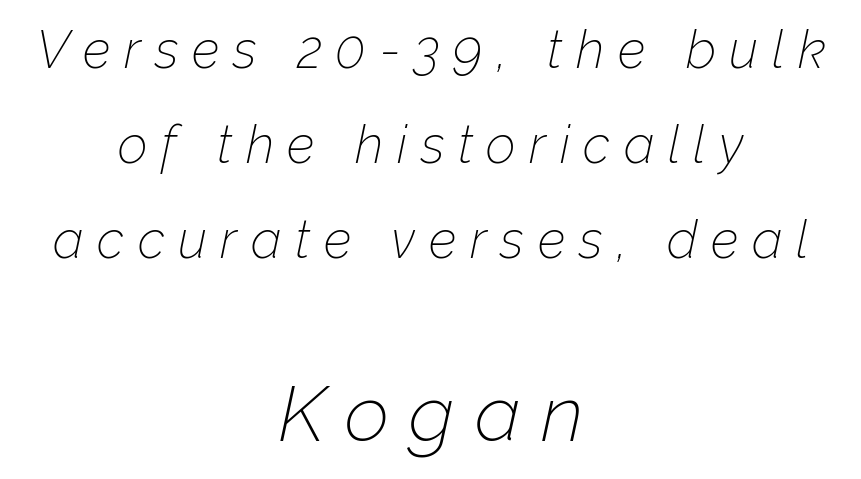
Q: Is the text bold? A: No.
Q: Is the text italic (slanted)? A: Yes, it leans right by about 12 degrees.
Q: Is the text underlined? A: No.
Q: How is the paragraph aligned? A: Centered.
Q: Is the spacing between letters normal or unusually wide? A: Unusually wide.
Q: Which block of text is set in a larger size, the first (top) or the second (bottom)? A: The second (bottom) one.
Q: Width (condensed, normal, or wide)? A: Normal.
Q: Stroke contrast? A: Low.
Q: x-height? A: Medium.
Q: Monospaced? A: No.
